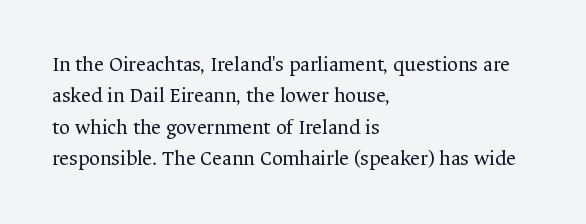
{"italic": "no", "bold": "no", "underline": "no", "align": "left", "line_spacing": "normal", "line_spacing_ratio": 1.49, "letter_spacing": "normal", "letter_spacing_em": 0.0, "glyph_px": 21}
